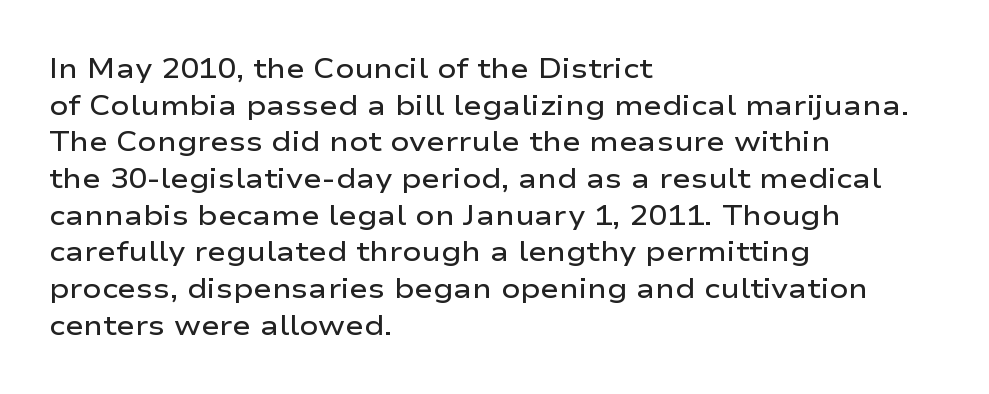
The image shows 28 px semibold, wide sans-serif type, upright; set left-aligned, normal line spacing (1.31x), normal letter spacing, not underlined; low stroke contrast and a medium x-height.
